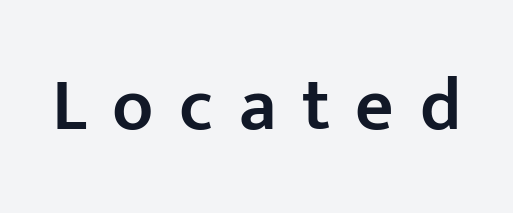
The image shows 75 px semibold sans-serif type, upright; set unusually wide letter spacing (+0.34 em), not underlined; low stroke contrast and a medium x-height.
